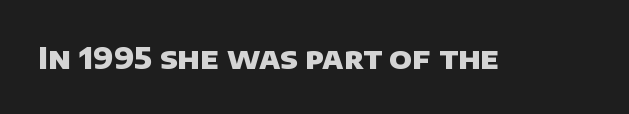
Unlike a traditional serif, this face leaves its strokes unadorned. The foot of each line stays bare and open. What stands out about the letter spacing? Nothing — it is the standard amount. These lines are rendered in a variable-pitch font. Is the type bold? Yes — the strokes are clearly thick and heavy.
